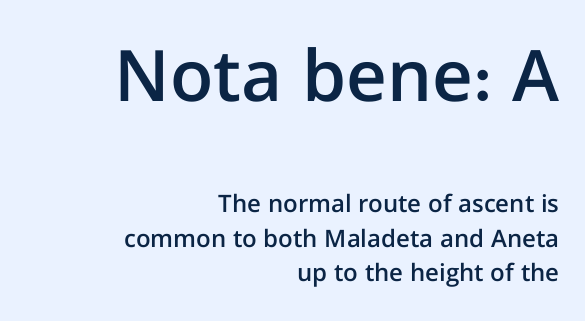
Students, this is semibold: more ink than regular, less than bold. Nobody touched the tracking dial on this one. Has an underline been added? It has not. One glance says typical: line gaps are just what's usual. Top chunk: large. Bottom chunk: small.
